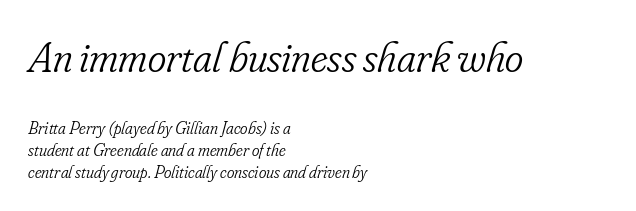
Casual observation: everything's shoved over to the left. It's the slanting kind of type. The gap between lines stays unmarked. Note the varied advance widths — an 'i' is clearly narrower than an 'm'.
